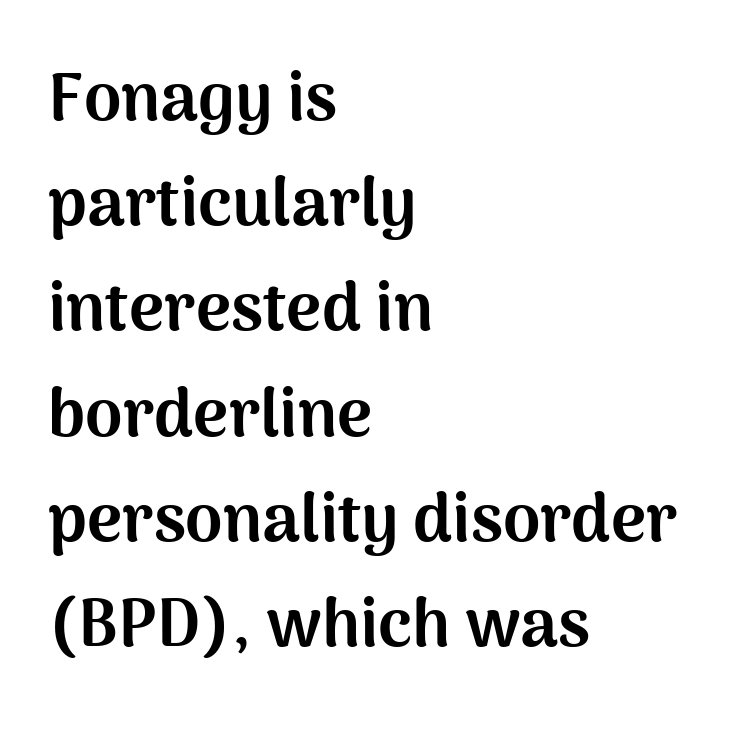
Only glyphs here, with clear space below each row. The letters advance in unequal steps, a hallmark of proportional type. Emphasis by weight is at full strength: bold. Here the glyphs are tracked normally, forming tight word shapes. A typesetter would mark this as roman, not italic.
